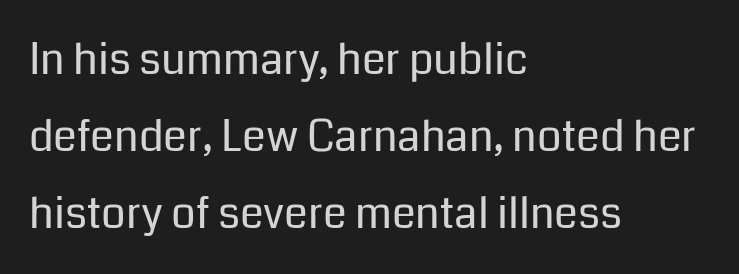
{"serif": "no", "italic": "no", "bold": "no", "weight": "regular", "width": "normal", "stroke_contrast": "low", "x_height": "medium", "monospaced": "no", "underline": "no", "align": "left", "line_spacing_ratio": 1.79, "letter_spacing": "normal", "letter_spacing_em": 0.0, "glyph_px": 43}
